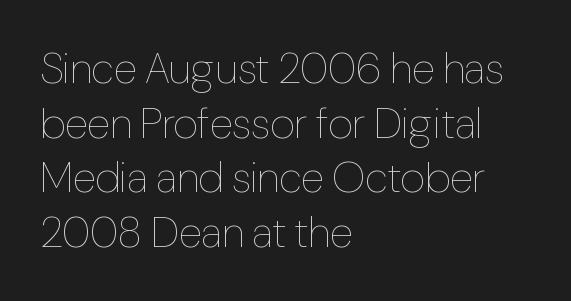
The image shows 43 px thin, condensed type, upright; set left-aligned, normal line spacing (1.27x), normal letter spacing, not underlined; low stroke contrast and a medium x-height.
